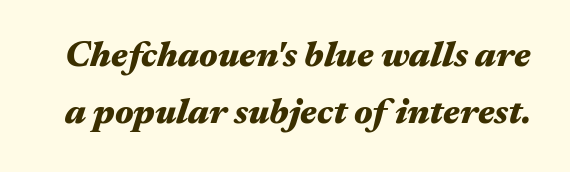
Nobody drew a line under any word here. The type is set solid horizontally, with unmodified tracking. Evenly set lines give the paragraph a standard silhouette. Typesetter's note: full bold, strokes at maximum text heaviness.
